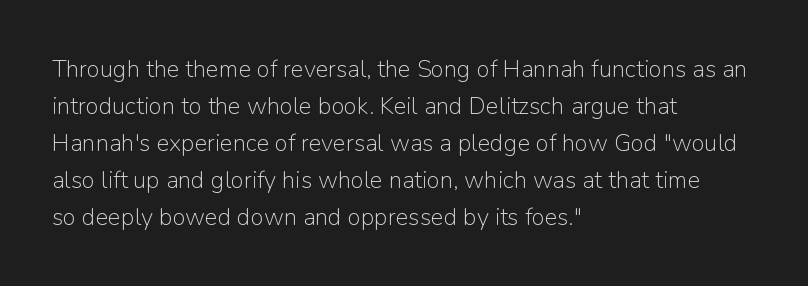
The image shows 24 px text type, upright; set left-aligned, normal line spacing (1.54x), normal letter spacing, not underlined.
